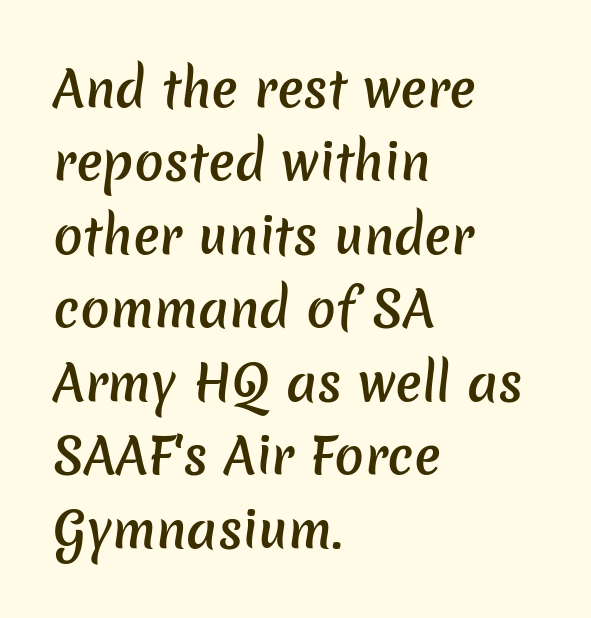
{"serif": "no", "bold": "semi", "weight": "semibold", "width": "normal", "stroke_contrast": "low", "x_height": "medium", "monospaced": "no", "underline": "no", "align": "left", "line_spacing": "normal", "line_spacing_ratio": 1.5, "letter_spacing": "normal", "letter_spacing_em": 0.0, "glyph_px": 49}
